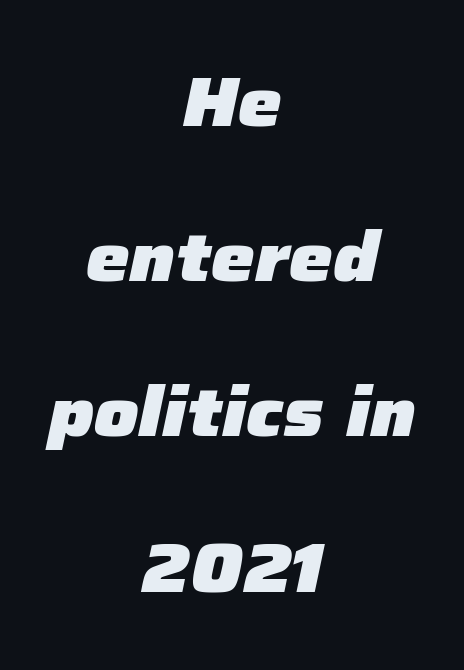
The image shows 69 px heavy type, italic (leaning right); set centered, loose line spacing (2.25x), normal letter spacing, not underlined; low stroke contrast and a medium x-height.
